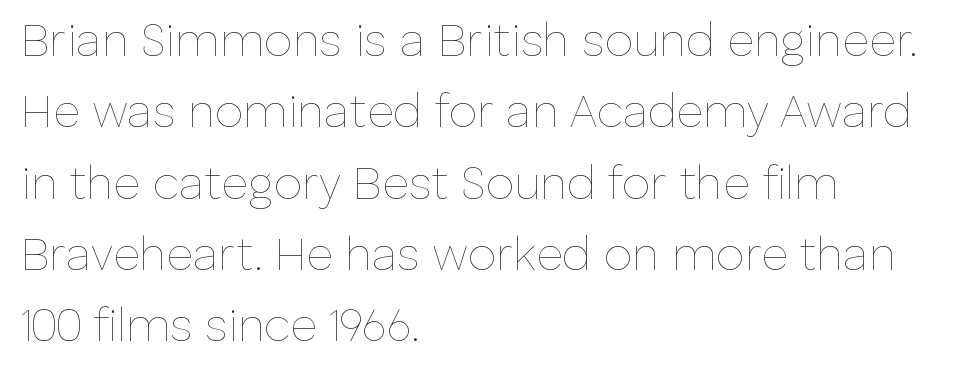
{"italic": "no", "bold": "no", "weight": "thin", "width": "normal", "stroke_contrast": "low", "x_height": "medium", "monospaced": "no", "underline": "no", "align": "left", "line_spacing": "normal", "line_spacing_ratio": 1.55, "letter_spacing": "normal", "letter_spacing_em": 0.0, "glyph_px": 46}
